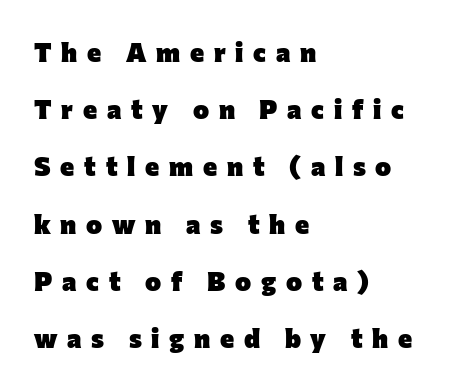
This rendering features lettering with no underline. In terms of letterspacing, this is a distinctly airy, spread setting. The lines are spread far apart with generous leading. Compared with a centered layout, this one pins lines to the left instead. The typesetting leans heavy: a genuine bold. You can tell it's not italic because the verticals are truly vertical.
